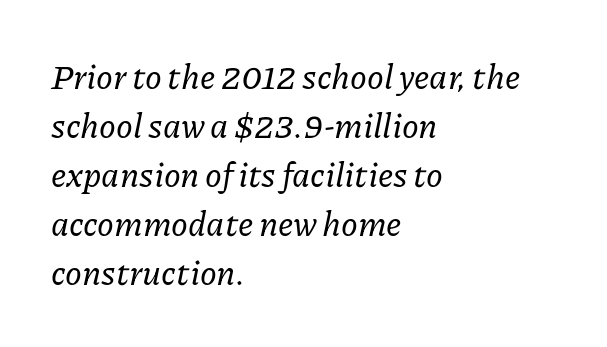
{"serif": "yes", "italic": "yes", "lean": "right", "slant_degrees": 11, "width": "normal", "stroke_contrast": "low", "x_height": "medium", "monospaced": "no", "underline": "no", "align": "left", "line_spacing": "normal", "line_spacing_ratio": 1.44, "letter_spacing": "normal", "letter_spacing_em": 0.0, "glyph_px": 34}
